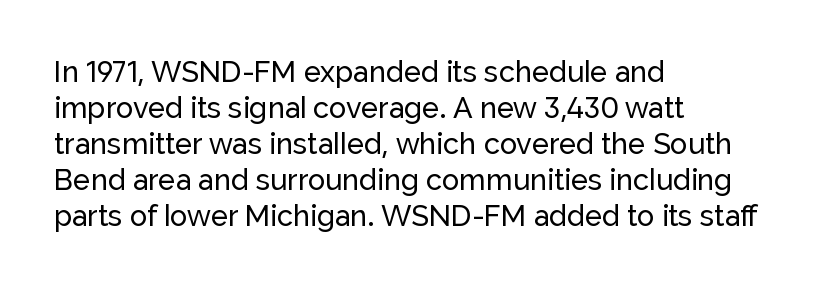
{"serif": "no", "italic": "no", "width": "normal", "stroke_contrast": "low", "x_height": "medium", "monospaced": "no", "underline": "no", "align": "left", "line_spacing_ratio": 1.24, "letter_spacing": "normal", "letter_spacing_em": 0.0, "glyph_px": 29}
